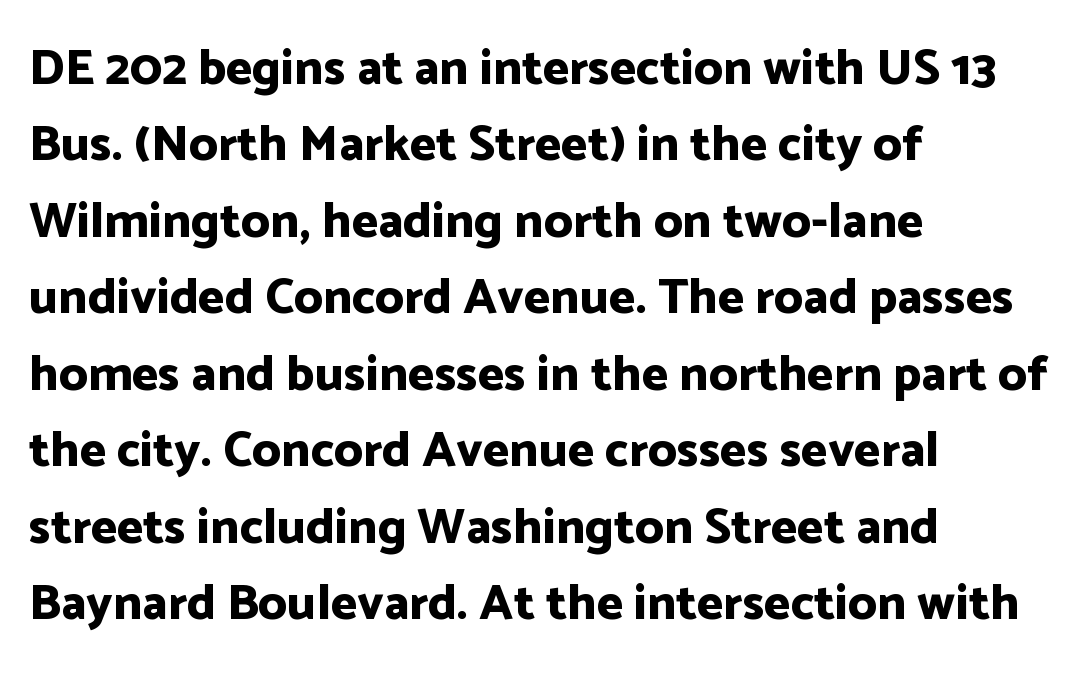
Words appear dense and cohesive because spacing is normal. Check under the words: just untouched page. Nope, no serifs anywhere on these letters. The rag falls on the right side of this text block. When letters stand straight like this, we call the style roman or upright. Heavy, bold letterforms.
